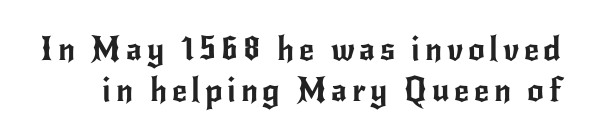
Q: Is the text italic (slanted)? A: No, it is upright.
Q: Is the typeface a serif or a sans-serif typeface? A: Sans-serif.
Q: Is the text underlined? A: No.
Q: Width (condensed, normal, or wide)? A: Normal.
Q: Stroke contrast? A: Low.
Q: x-height? A: Small.
Q: Monospaced? A: No.
